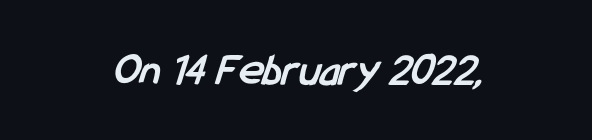
{"serif": "no", "bold": "yes", "weight": "semibold", "width": "condensed", "stroke_contrast": "low", "x_height": "medium", "monospaced": "no", "underline": "no", "align": "center", "letter_spacing": "normal", "letter_spacing_em": 0.0, "glyph_px": 47}
